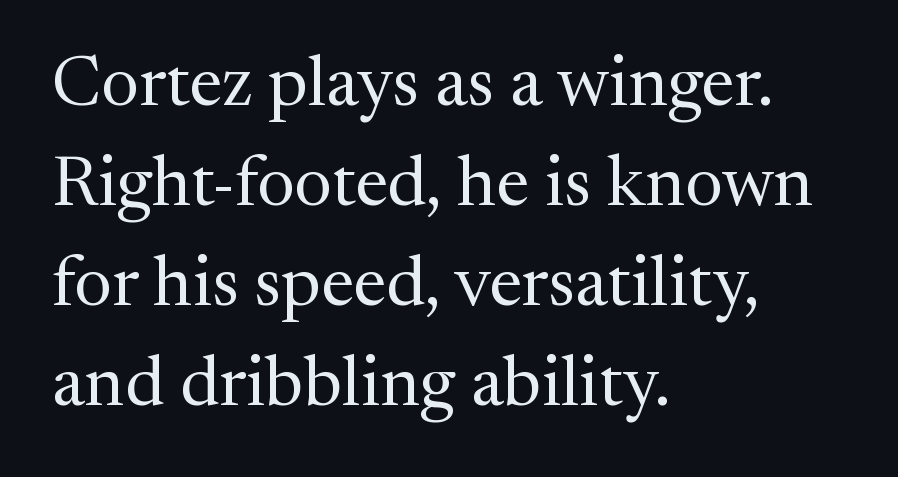
Q: Is the text bold? A: No.
Q: Is the text italic (slanted)? A: No, it is upright.
Q: Is the typeface a serif or a sans-serif typeface? A: Serif.
Q: Is the text underlined? A: No.
Q: How is the paragraph aligned? A: Left-aligned.
Q: Is the spacing between letters normal or unusually wide? A: Normal.
Q: Is the spacing between lines tight, normal or loose? A: Normal.
Q: Width (condensed, normal, or wide)? A: Normal.
Q: Stroke contrast? A: Medium.
Q: x-height? A: Medium.
Q: Monospaced? A: No.
